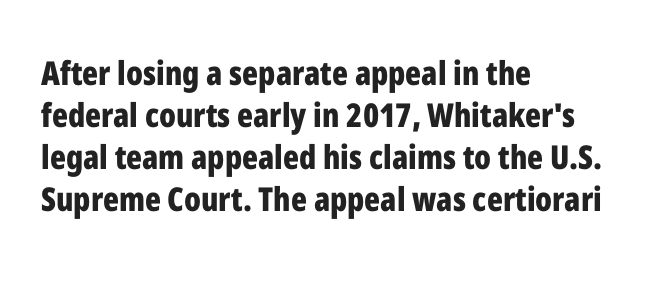
There is no visible air inserted between adjacent glyphs. Students, this is bold: see how much ink each stroke carries. Leftover space on each line is placed entirely after the last word. The lettering stays uniformly vertical, giving the passage a roman look.
